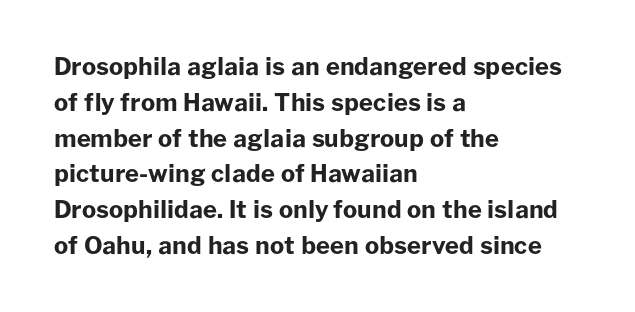
The image shows 24 px bold type, upright; set left-aligned, normal line spacing (1.49x), normal letter spacing, not underlined.
